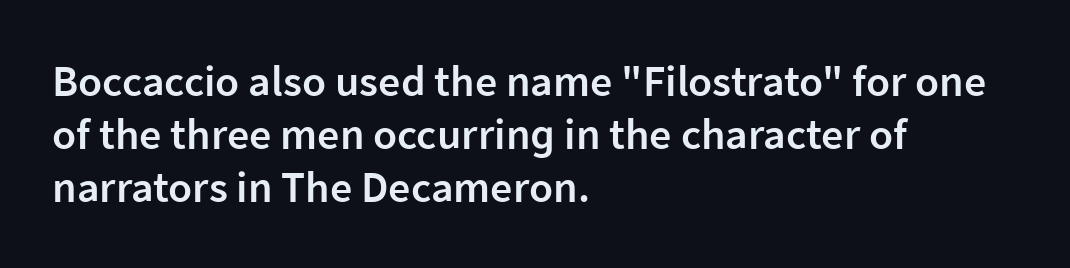
{"serif": "no", "italic": "no", "bold": "semi", "weight": "semibold", "width": "normal", "stroke_contrast": "low", "x_height": "medium", "monospaced": "no", "underline": "no", "align": "left", "line_spacing_ratio": 1.21, "letter_spacing": "normal", "letter_spacing_em": 0.0, "glyph_px": 44}
